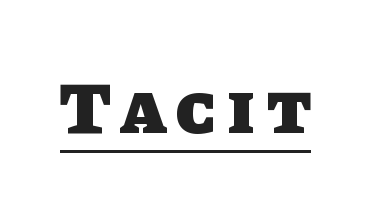
Q: Is the text bold? A: Yes.
Q: Is the typeface a serif or a sans-serif typeface? A: Sans-serif.
Q: Is the text underlined? A: Yes.
Q: Width (condensed, normal, or wide)? A: Normal.
Q: Stroke contrast? A: Low.
Q: x-height? A: Large.
Q: Monospaced? A: No.
